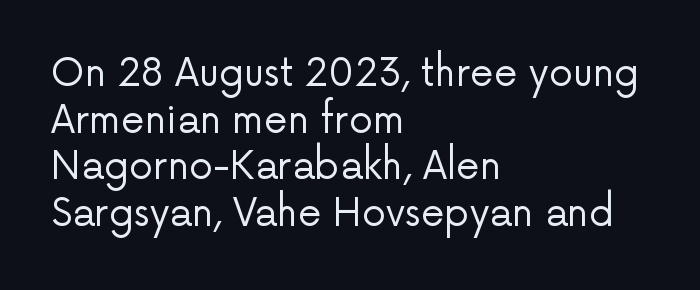
{"serif": "no", "italic": "no", "bold": "no", "weight": "regular", "width": "normal", "stroke_contrast": "low", "x_height": "medium", "monospaced": "no", "underline": "no", "align": "left", "line_spacing_ratio": 1.23, "letter_spacing": "normal", "letter_spacing_em": 0.0, "glyph_px": 38}
